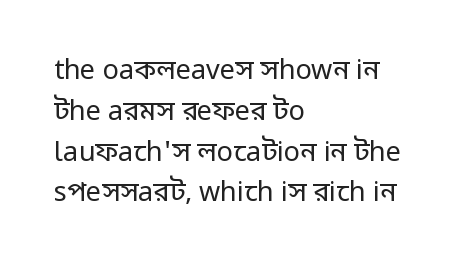
Q: Is the text bold? A: No.
Q: Is the text italic (slanted)? A: No, it is upright.
Q: Is the text underlined? A: No.
Q: How is the paragraph aligned? A: Left-aligned.
Q: Is the spacing between letters normal or unusually wide? A: Normal.
Q: Is the spacing between lines tight, normal or loose? A: Normal.
